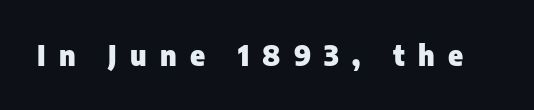
The rendering uses natural spacing where letterforms have individual widths. This is heavy type, rendered in bold. Posture: vertical. Descenders hang freely into open space.
